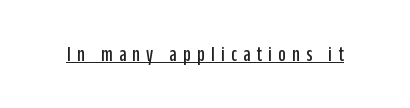
The image shows 21 px text type, upright; set unusually wide letter spacing (+0.3 em), underlined.
